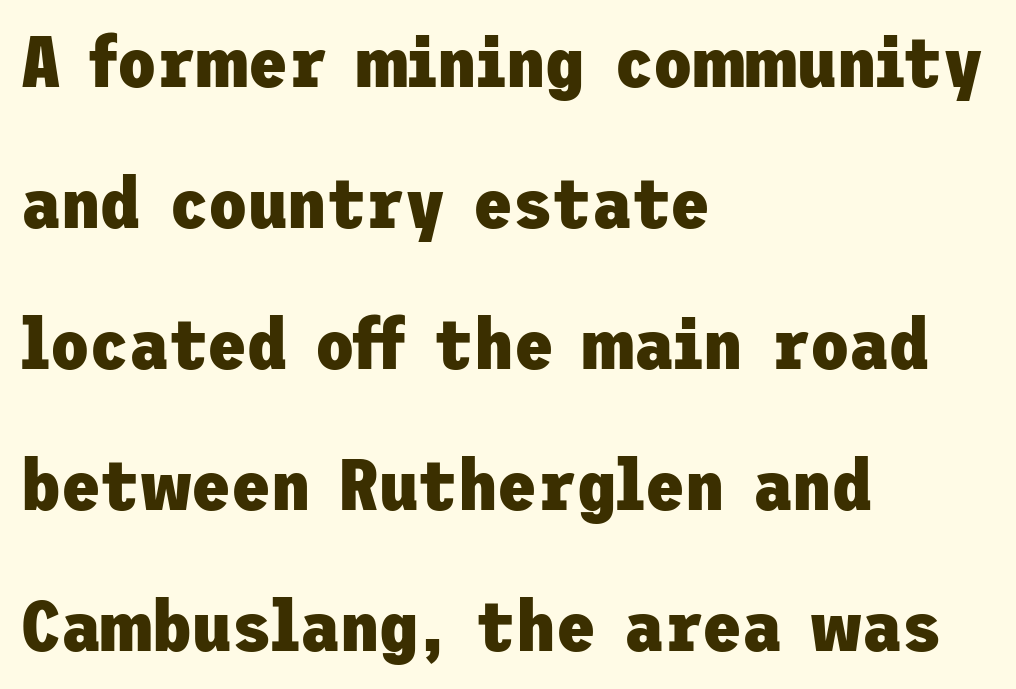
Q: Is the text bold? A: Yes.
Q: Is the text italic (slanted)? A: No, it is upright.
Q: Is the typeface a serif or a sans-serif typeface? A: Sans-serif.
Q: Is the text underlined? A: No.
Q: How is the paragraph aligned? A: Left-aligned.
Q: Is the spacing between letters normal or unusually wide? A: Normal.
Q: Is the spacing between lines tight, normal or loose? A: Loose.
Q: Width (condensed, normal, or wide)? A: Normal.
Q: Stroke contrast? A: Low.
Q: x-height? A: Medium.
